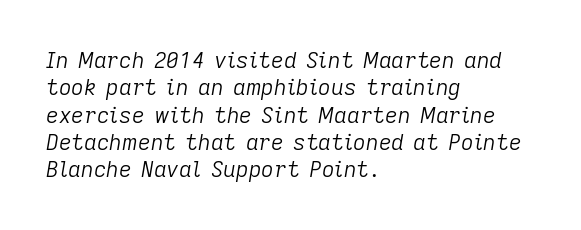
The image shows 22 px text type, italic (leaning right); set left-aligned, line spacing 1.24x, normal letter spacing, not underlined.
